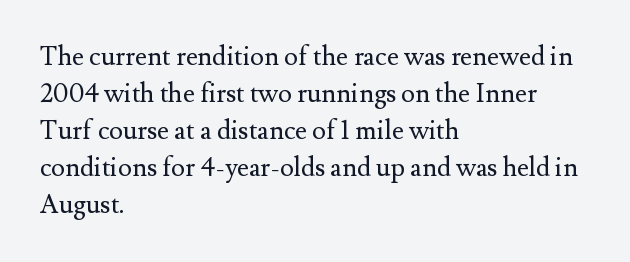
{"italic": "no", "bold": "no", "underline": "no", "align": "left", "line_spacing": "normal", "line_spacing_ratio": 1.42, "letter_spacing": "normal", "letter_spacing_em": 0.0, "glyph_px": 26}
